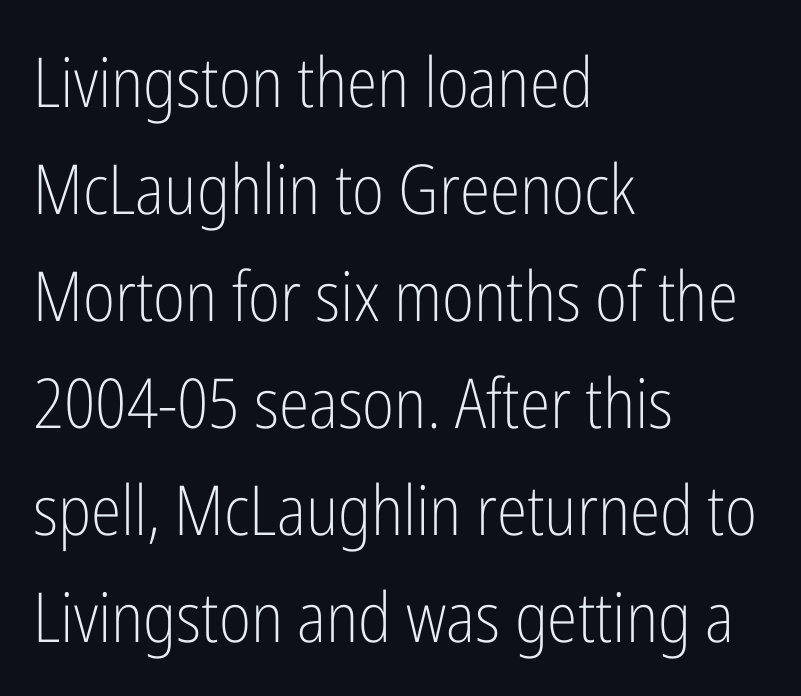
Q: Is the text bold? A: No.
Q: Is the text italic (slanted)? A: No, it is upright.
Q: Is the typeface a serif or a sans-serif typeface? A: Sans-serif.
Q: Is the text underlined? A: No.
Q: How is the paragraph aligned? A: Left-aligned.
Q: Is the spacing between letters normal or unusually wide? A: Normal.
Q: Is the spacing between lines tight, normal or loose? A: Normal.
Q: Width (condensed, normal, or wide)? A: Condensed.
Q: Stroke contrast? A: Low.
Q: x-height? A: Medium.
Q: Monospaced? A: No.
